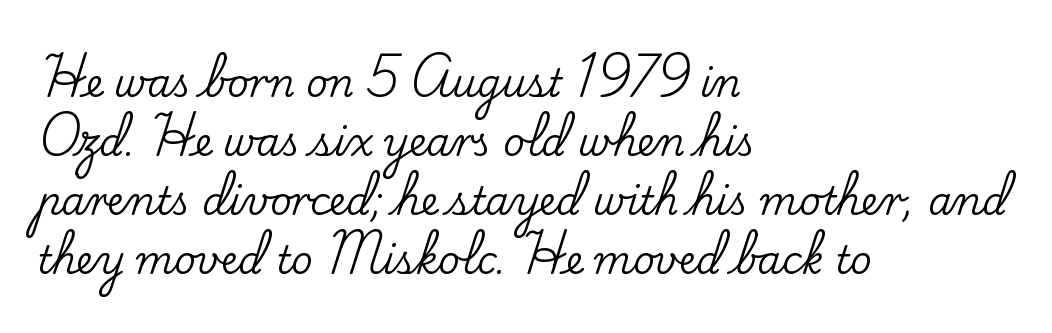
The image shows 38 px serif type; set left-aligned, normal line spacing (1.55x), normal letter spacing, not underlined; low stroke contrast and a small x-height.
